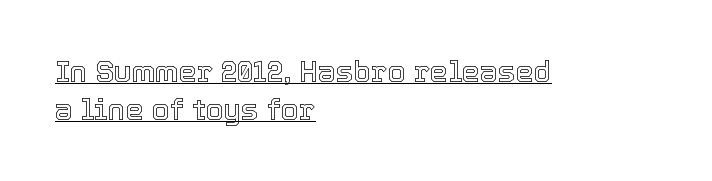
The image shows 29 px text type, upright; set left-aligned, normal line spacing (1.31x), normal letter spacing, underlined; a medium x-height.
